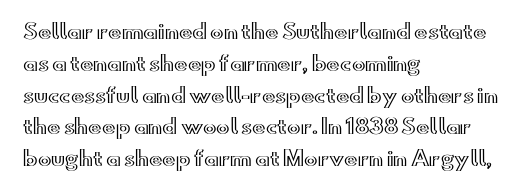
The letterforms sit shoulder to shoulder at normal distance. Ordinary non-slanted type is in use. All the whitespace from short lines collects on the right. The space between consecutive lines is moderate. The area under the type is left untouched.
